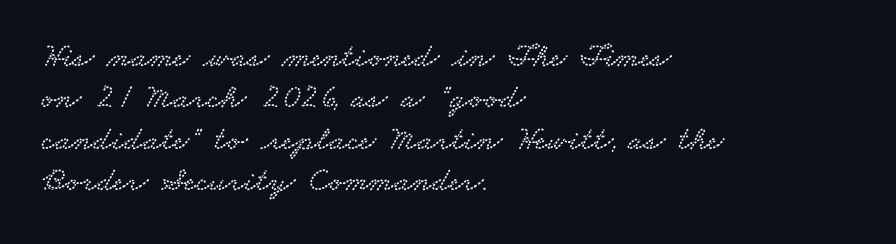
This rendering features lettering with no underline. Spacing between characters is what you'd get straight out of the box. Notice how the passage keeps a crisp vertical edge on the left only.
